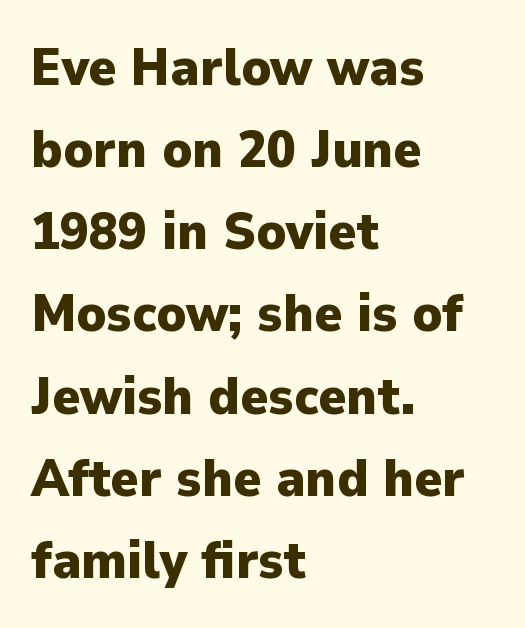
{"serif": "no", "italic": "no", "bold": "yes", "weight": "heavy", "width": "normal", "stroke_contrast": "low", "x_height": "medium", "monospaced": "no", "underline": "no", "align": "left", "line_spacing": "normal", "line_spacing_ratio": 1.55, "letter_spacing": "normal", "letter_spacing_em": 0.0, "glyph_px": 53}
